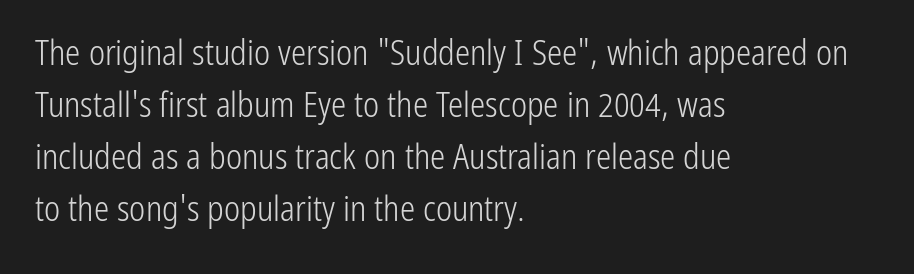
The image shows 34 px light, condensed sans-serif type, upright; set left-aligned, normal line spacing (1.53x), normal letter spacing, not underlined; low stroke contrast and a medium x-height.
